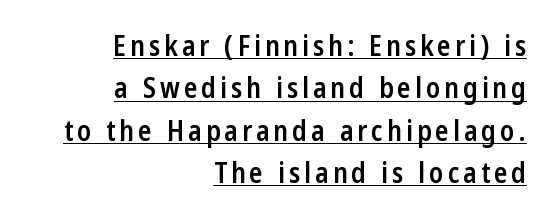
Do the characters align in a grid? No, the font is proportional. The rendered words wear a rule along their underside. The lines sit at an ordinary, default distance from one another. Each line ends at the same right margin while the left side varies. Moderately thickened strokes mark this as semibold type. Type style note: lacks serifs.
